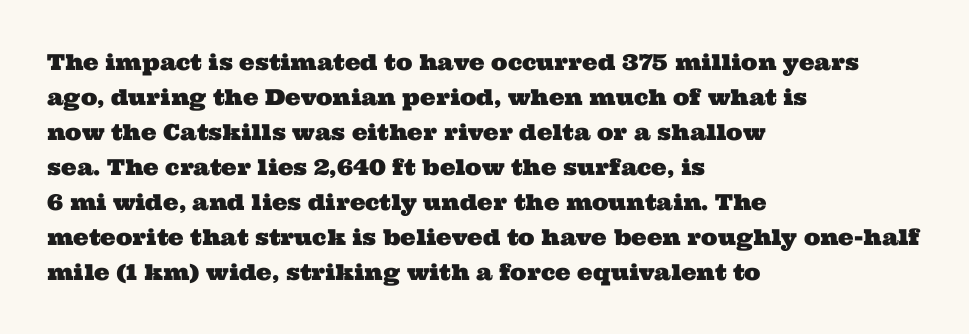
Layout note: lines flush left. Descenders are the only things crossing below the line. The vertical gap from one line to the next is medium. Caption: standard tracking, unaltered.
